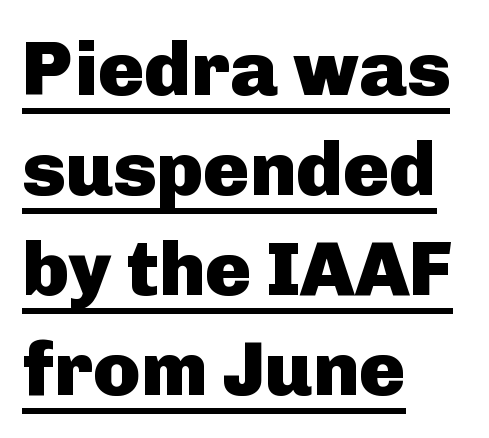
The image shows 77 px heavy sans-serif type, upright; set left-aligned, normal line spacing (1.3x), normal letter spacing, underlined; low stroke contrast and a medium x-height.
